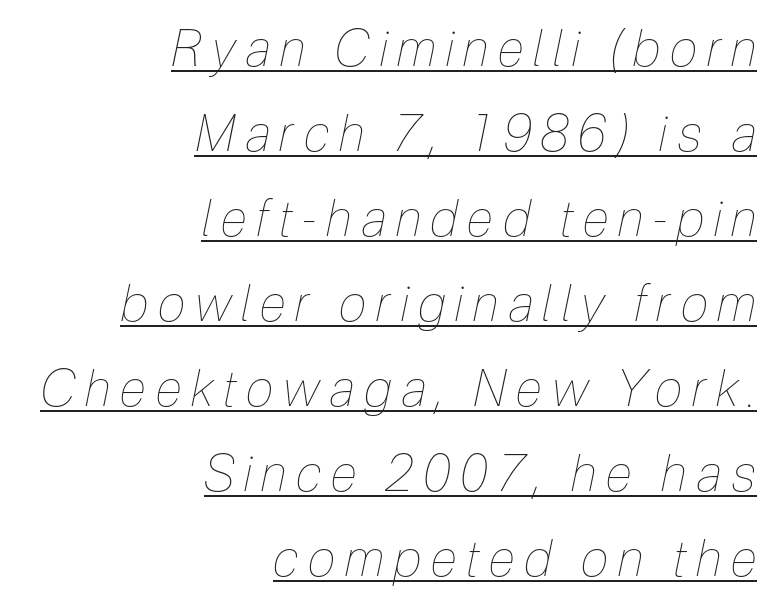
The image shows 50 px thin, condensed type, italic (leaning right); set right-aligned, normal line spacing (1.7x), unusually wide letter spacing (+0.2 em), underlined; low stroke contrast and a medium x-height.
